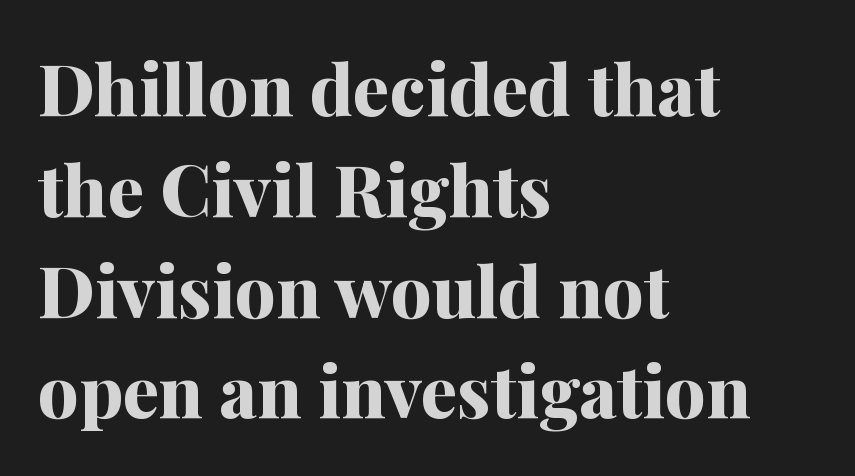
{"serif": "yes", "italic": "no", "bold": "yes", "weight": "bold", "width": "normal", "stroke_contrast": "medium", "x_height": "medium", "monospaced": "no", "underline": "no", "align": "left", "line_spacing": "normal", "line_spacing_ratio": 1.4, "letter_spacing": "normal", "letter_spacing_em": 0.0, "glyph_px": 72}
